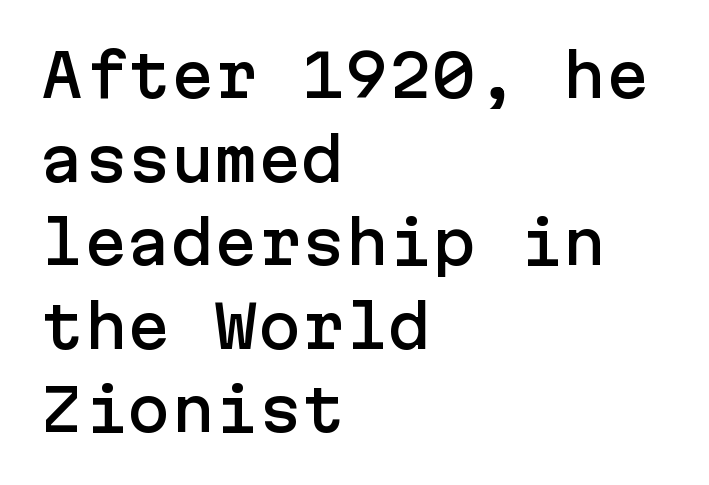
{"serif": "no", "italic": "no", "width": "normal", "stroke_contrast": "low", "x_height": "medium", "underline": "no", "align": "left", "line_spacing": "normal", "line_spacing_ratio": 1.44, "letter_spacing": "normal", "letter_spacing_em": 0.0, "glyph_px": 58}
